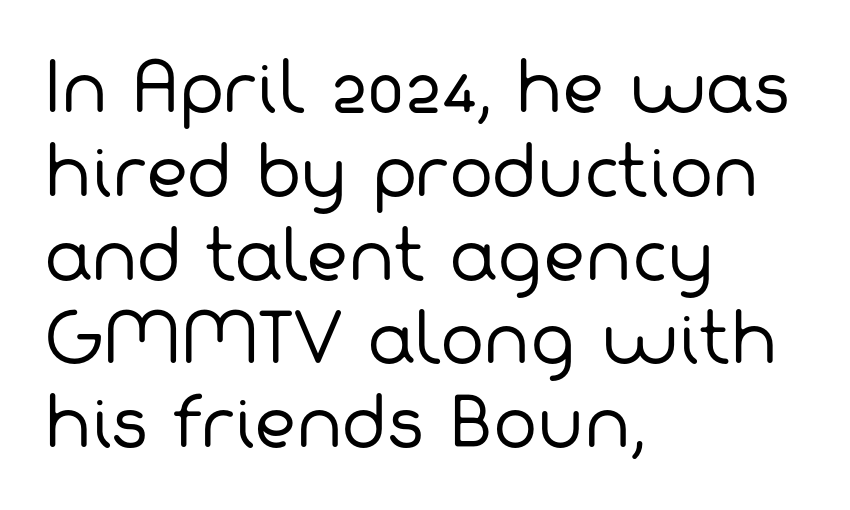
Q: Is the text bold? A: No.
Q: Is the typeface a serif or a sans-serif typeface? A: Sans-serif.
Q: Is the text underlined? A: No.
Q: How is the paragraph aligned? A: Left-aligned.
Q: Is the spacing between letters normal or unusually wide? A: Normal.
Q: Is the spacing between lines tight, normal or loose? A: Normal.
Q: Width (condensed, normal, or wide)? A: Normal.
Q: Stroke contrast? A: Low.
Q: x-height? A: Medium.
Q: Monospaced? A: No.
